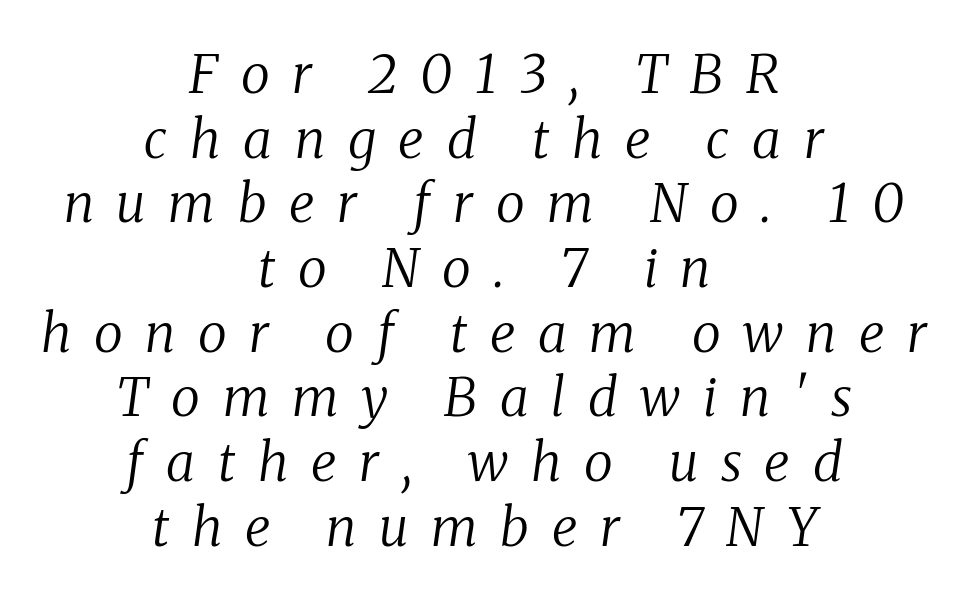
{"serif": "yes", "italic": "yes", "lean": "right", "slant_degrees": 8, "bold": "no", "weight": "regular", "width": "normal", "stroke_contrast": "medium", "x_height": "medium", "monospaced": "no", "underline": "no", "align": "center", "line_spacing_ratio": 1.22, "letter_spacing": "wide", "letter_spacing_em": 0.43, "glyph_px": 53}
